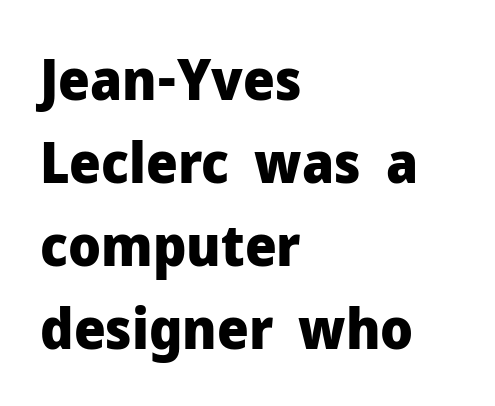
{"serif": "no", "italic": "no", "bold": "yes", "weight": "heavy", "width": "normal", "stroke_contrast": "low", "x_height": "medium", "monospaced": "no", "underline": "no", "align": "left", "line_spacing": "normal", "line_spacing_ratio": 1.48, "letter_spacing": "normal", "letter_spacing_em": 0.0, "glyph_px": 56}
